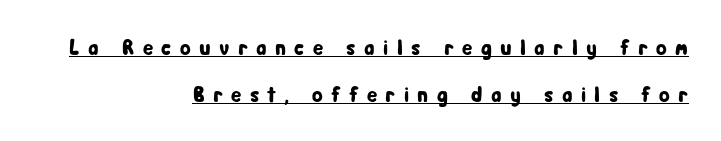
Q: Is the text italic (slanted)? A: No, it is upright.
Q: Is the text underlined? A: Yes.
Q: How is the paragraph aligned? A: Right-aligned.
Q: Is the spacing between letters normal or unusually wide? A: Unusually wide.
Q: Is the spacing between lines tight, normal or loose? A: Loose.
